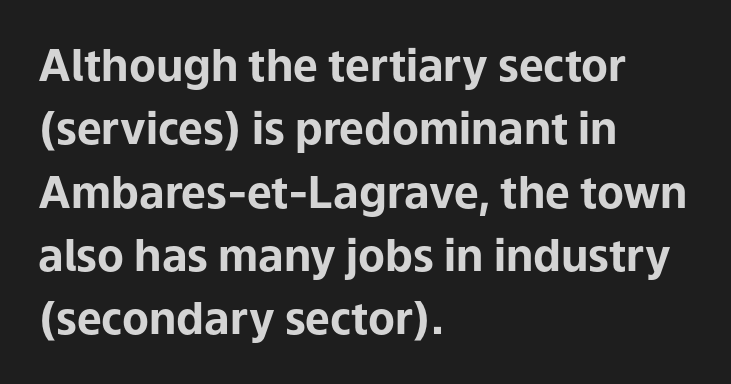
Q: Is the text bold? A: Yes.
Q: Is the text italic (slanted)? A: No, it is upright.
Q: Is the typeface a serif or a sans-serif typeface? A: Sans-serif.
Q: Is the text underlined? A: No.
Q: How is the paragraph aligned? A: Left-aligned.
Q: Is the spacing between letters normal or unusually wide? A: Normal.
Q: Is the spacing between lines tight, normal or loose? A: Normal.
Q: Width (condensed, normal, or wide)? A: Normal.
Q: Stroke contrast? A: Low.
Q: x-height? A: Medium.
Q: Monospaced? A: No.
